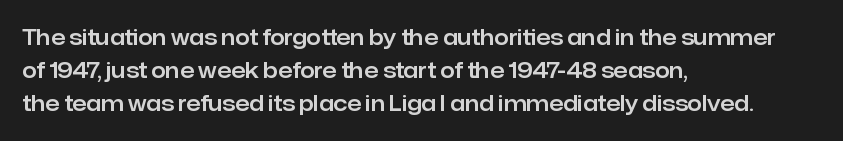
The tracking reads as untouched default to a designer's eye. Anything drawn beneath the words? Only blank space. Leading: standard. The lettering holds an erect, upright posture throughout.
